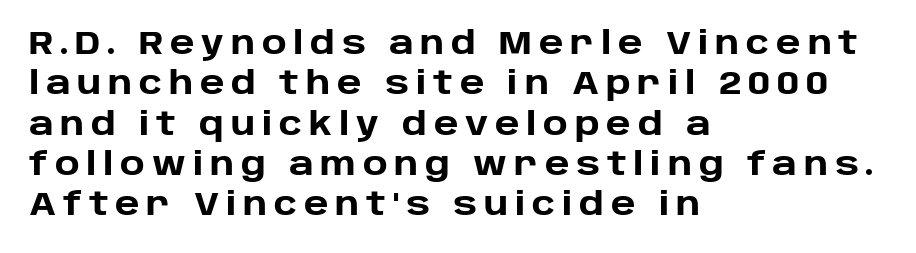
The zone under the glyphs is completely vacant. Is this a sans? Yes — the strokes have no serifs. Vertical spacing — default. The text block is weighted toward the left margin, trailing off unevenly rightward. Stroke thickness is high; the sample reads as a true bold.
